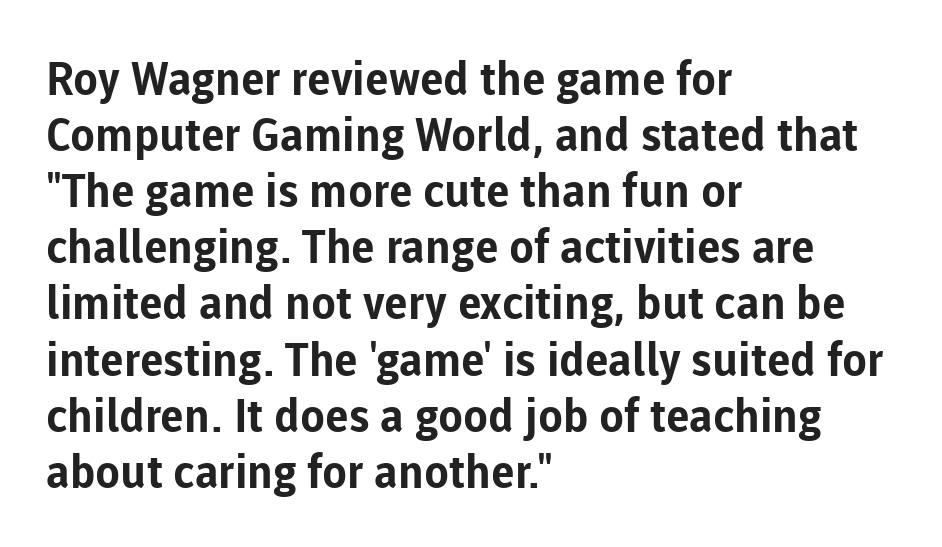
{"serif": "no", "italic": "no", "bold": "yes", "weight": "bold", "width": "normal", "stroke_contrast": "low", "x_height": "medium", "monospaced": "no", "underline": "no", "align": "left", "line_spacing_ratio": 1.22, "letter_spacing": "normal", "letter_spacing_em": 0.0, "glyph_px": 46}
